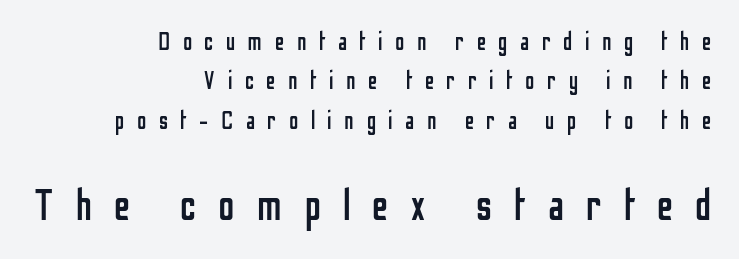
No heavy texture on the line: the type isn't bold. Glance below the letters and you will spot only blank space. Caption: upper text group reduced, lower text group enlarged. Compared with typical paragraphs, the rows here are spaced about the same. The axis of the letterforms is exactly vertical. Spacing between characters has been opened up far beyond the box default.
